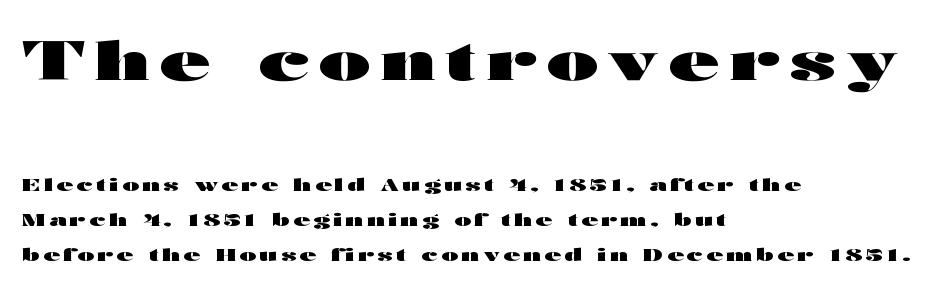
Reading top to bottom, the characters get smaller at the block break. Do the letters lean? They stand straight. Think of a printed novel: that variable character pitch is what you see here.
